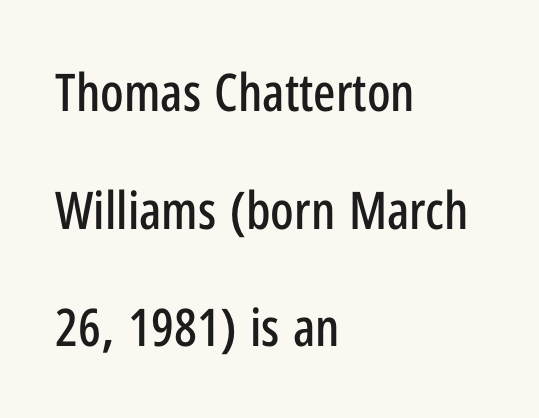
Q: Is the text italic (slanted)? A: No, it is upright.
Q: Is the typeface a serif or a sans-serif typeface? A: Sans-serif.
Q: Is the text underlined? A: No.
Q: How is the paragraph aligned? A: Left-aligned.
Q: Is the spacing between letters normal or unusually wide? A: Normal.
Q: Is the spacing between lines tight, normal or loose? A: Loose.
Q: Width (condensed, normal, or wide)? A: Condensed.
Q: Stroke contrast? A: Low.
Q: x-height? A: Medium.
Q: Monospaced? A: No.
